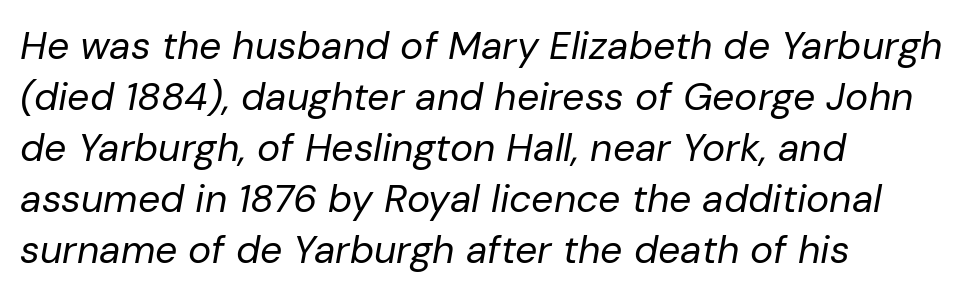
Q: Is the text bold? A: No.
Q: Is the text italic (slanted)? A: Yes, it leans right by about 10 degrees.
Q: Is the text underlined? A: No.
Q: How is the paragraph aligned? A: Left-aligned.
Q: Is the spacing between letters normal or unusually wide? A: Normal.
Q: Is the spacing between lines tight, normal or loose? A: Normal.
Q: Width (condensed, normal, or wide)? A: Normal.
Q: Stroke contrast? A: Low.
Q: x-height? A: Medium.
Q: Monospaced? A: No.
